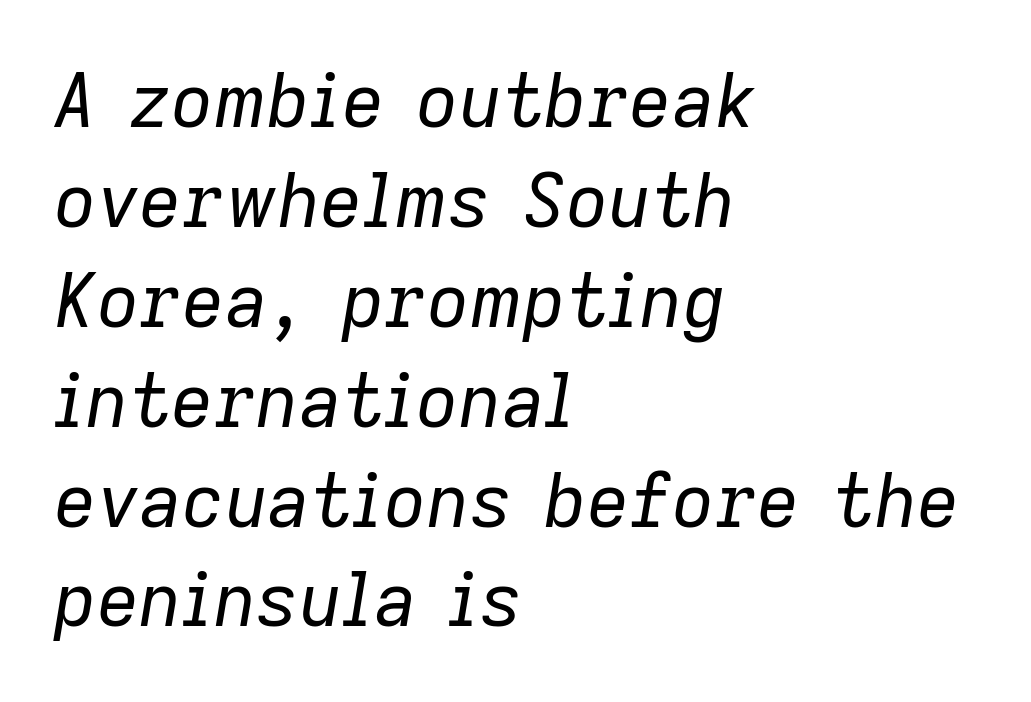
The image shows 74 px regular-weight type, italic (leaning right); set left-aligned, normal line spacing (1.35x), normal letter spacing, not underlined; low stroke contrast and a medium x-height.
